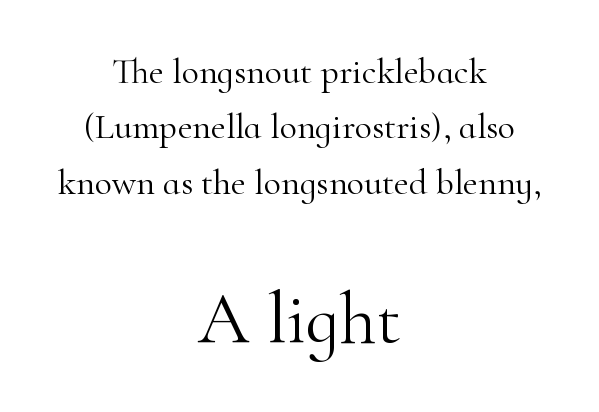
{"serif": "yes", "italic": "no", "bold": "no", "weight": "light", "width": "normal", "stroke_contrast": "high", "x_height": "small", "monospaced": "no", "underline": "no", "align": "center", "line_spacing": "normal", "line_spacing_ratio": 1.54, "letter_spacing": "normal", "letter_spacing_em": 0.0, "larger_block": "second", "size_ratio": 2.03, "glyph_px": 73}
